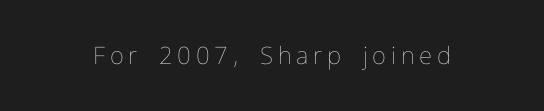
Q: Is the text bold? A: No.
Q: Is the text italic (slanted)? A: No, it is upright.
Q: Is the text underlined? A: No.
Q: Is the spacing between letters normal or unusually wide? A: Unusually wide.
